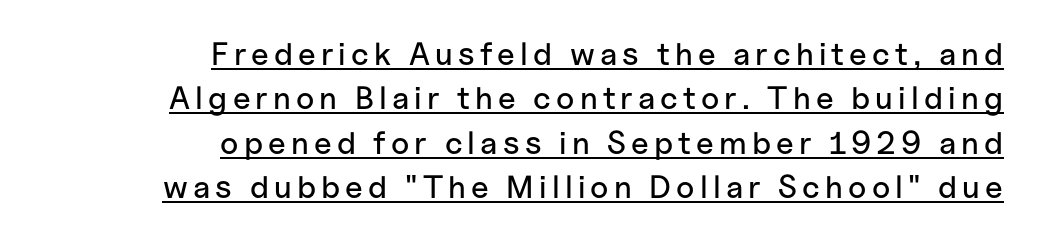
Q: Is the text italic (slanted)? A: No, it is upright.
Q: Is the typeface a serif or a sans-serif typeface? A: Sans-serif.
Q: Is the text underlined? A: Yes.
Q: How is the paragraph aligned? A: Right-aligned.
Q: Is the spacing between lines tight, normal or loose? A: Normal.
Q: Width (condensed, normal, or wide)? A: Normal.
Q: Stroke contrast? A: Low.
Q: x-height? A: Medium.
Q: Monospaced? A: No.
